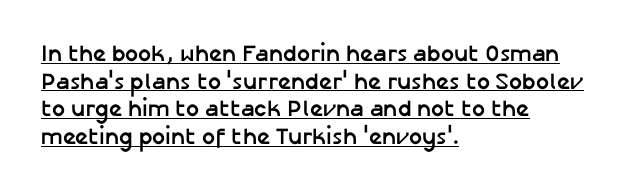
The image shows 23 px bold type, upright; set left-aligned, line spacing 1.2x, normal letter spacing, underlined.
